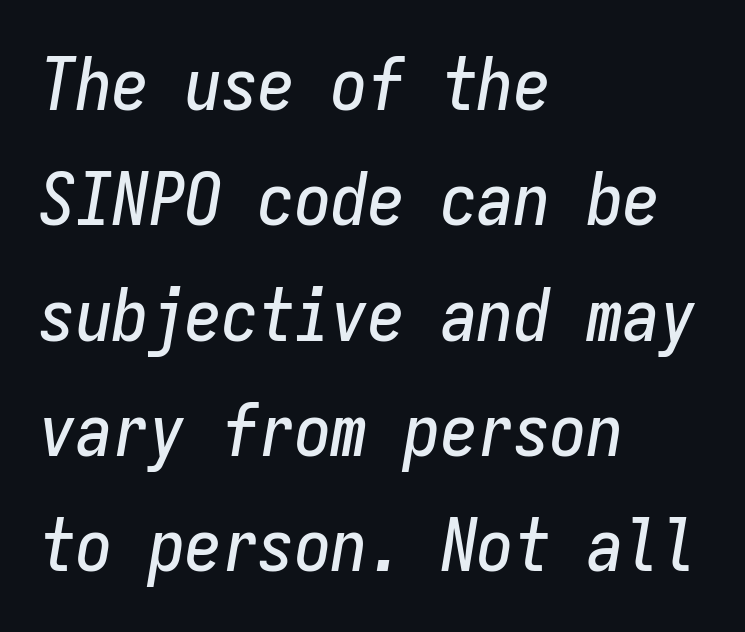
The image shows 73 px condensed type, italic (leaning right), monospaced; set left-aligned, normal line spacing (1.58x), normal letter spacing, not underlined; low stroke contrast and a medium x-height.
